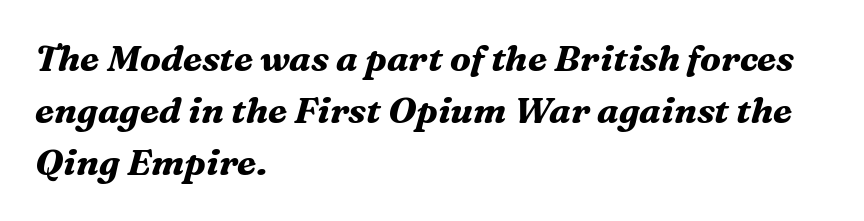
Q: Is the text bold? A: Yes.
Q: Is the text italic (slanted)? A: Yes, it leans right by about 16 degrees.
Q: Is the typeface a serif or a sans-serif typeface? A: Serif.
Q: Is the text underlined? A: No.
Q: How is the paragraph aligned? A: Left-aligned.
Q: Is the spacing between letters normal or unusually wide? A: Normal.
Q: Is the spacing between lines tight, normal or loose? A: Normal.
Q: Width (condensed, normal, or wide)? A: Normal.
Q: Stroke contrast? A: Medium.
Q: x-height? A: Medium.
Q: Monospaced? A: No.
